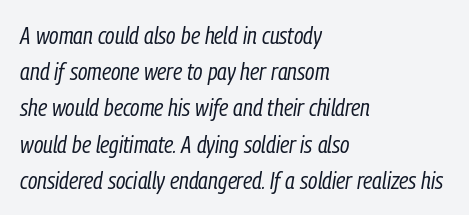
The image shows 24 px text type, italic (leaning right); set left-aligned, normal line spacing (1.51x), normal letter spacing, not underlined.
